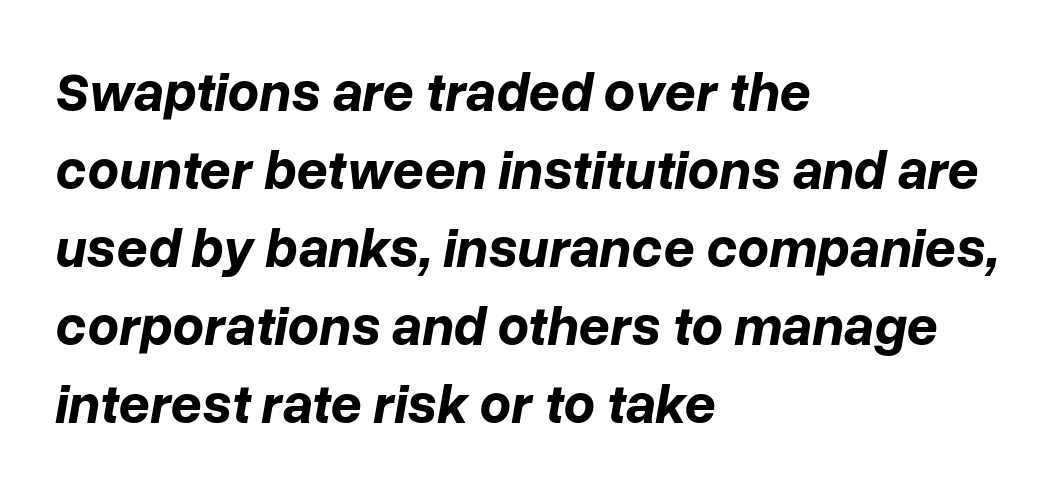
The image shows 55 px bold type, italic (leaning right); set left-aligned, normal line spacing (1.42x), normal letter spacing, not underlined; low stroke contrast and a medium x-height.
